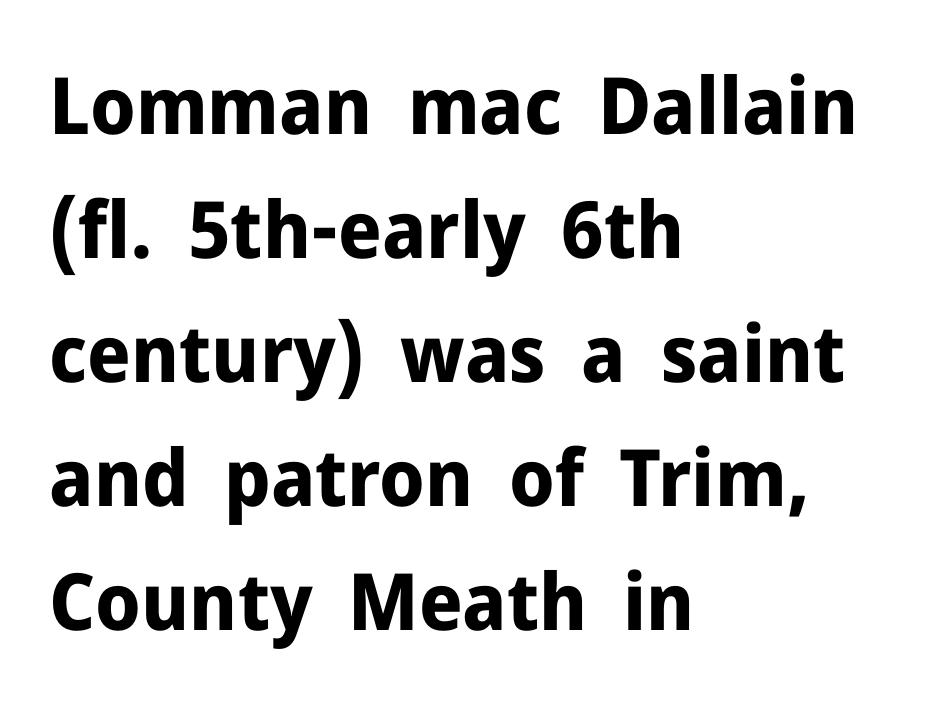
{"serif": "no", "italic": "no", "bold": "yes", "weight": "bold", "width": "normal", "stroke_contrast": "low", "x_height": "medium", "monospaced": "no", "underline": "no", "align": "left", "line_spacing": "normal", "line_spacing_ratio": 1.57, "letter_spacing": "normal", "letter_spacing_em": 0.0, "glyph_px": 79}
